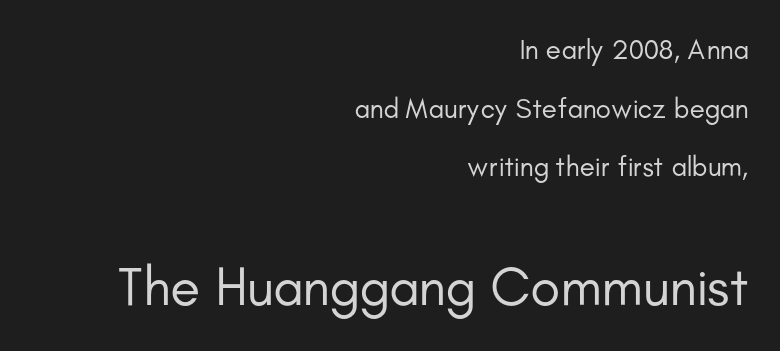
{"serif": "no", "italic": "no", "bold": "no", "weight": "regular", "width": "normal", "stroke_contrast": "low", "x_height": "small", "monospaced": "no", "underline": "no", "align": "right", "line_spacing": "loose", "line_spacing_ratio": 2.09, "letter_spacing": "normal", "letter_spacing_em": 0.0, "larger_block": "second", "size_ratio": 1.96, "glyph_px": 55}
